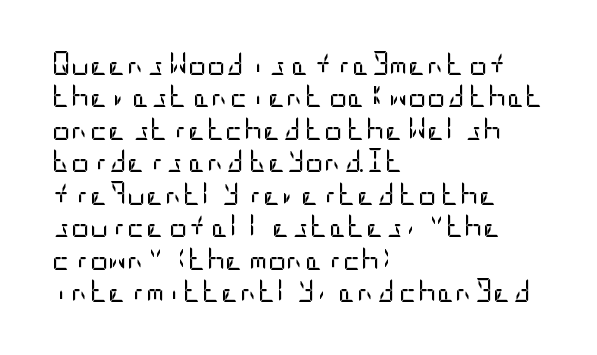
The image shows 23 px text type, upright; set left-aligned, normal line spacing (1.41x), normal letter spacing, not underlined.
